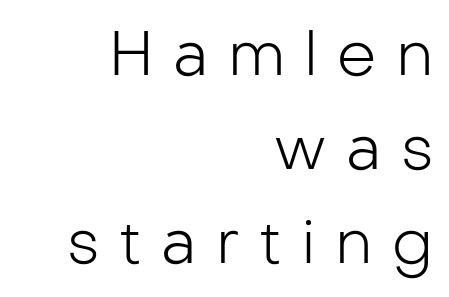
{"serif": "no", "italic": "no", "bold": "no", "weight": "light", "width": "normal", "stroke_contrast": "low", "x_height": "medium", "monospaced": "no", "underline": "no", "align": "right", "line_spacing": "normal", "line_spacing_ratio": 1.52, "letter_spacing": "wide", "letter_spacing_em": 0.31, "glyph_px": 62}
